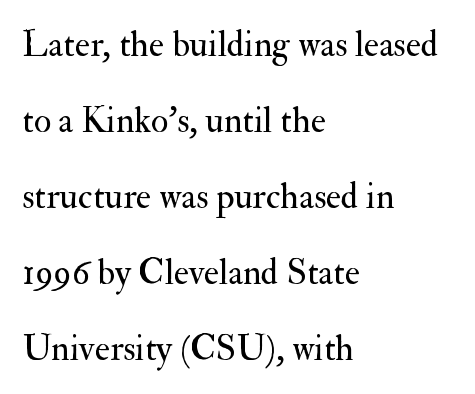
{"serif": "yes", "italic": "no", "bold": "no", "weight": "regular", "width": "normal", "stroke_contrast": "medium", "x_height": "small", "monospaced": "no", "underline": "no", "align": "left", "line_spacing": "loose", "line_spacing_ratio": 2.11, "letter_spacing": "normal", "letter_spacing_em": 0.0, "glyph_px": 36}
